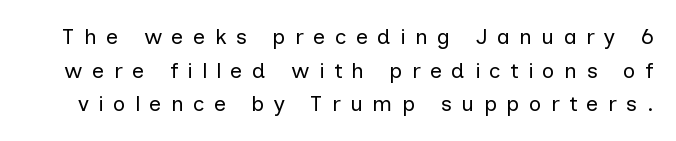
Q: Is the text bold? A: No.
Q: Is the text italic (slanted)? A: No, it is upright.
Q: Is the text underlined? A: No.
Q: Is the spacing between letters normal or unusually wide? A: Unusually wide.
Q: Is the spacing between lines tight, normal or loose? A: Normal.
